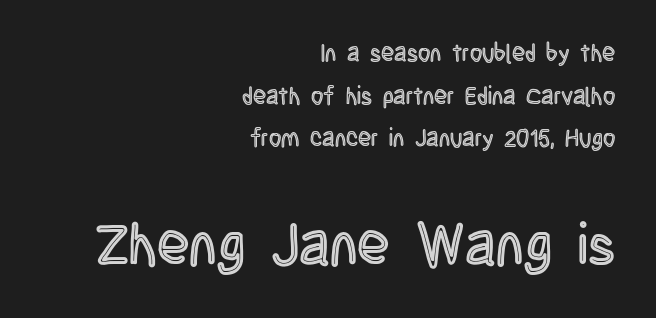
{"italic": "no", "width": "condensed", "x_height": "large", "monospaced": "no", "underline": "no", "align": "right", "line_spacing_ratio": 1.78, "letter_spacing": "normal", "letter_spacing_em": 0.0, "larger_block": "second", "size_ratio": 2.46, "glyph_px": 59}
